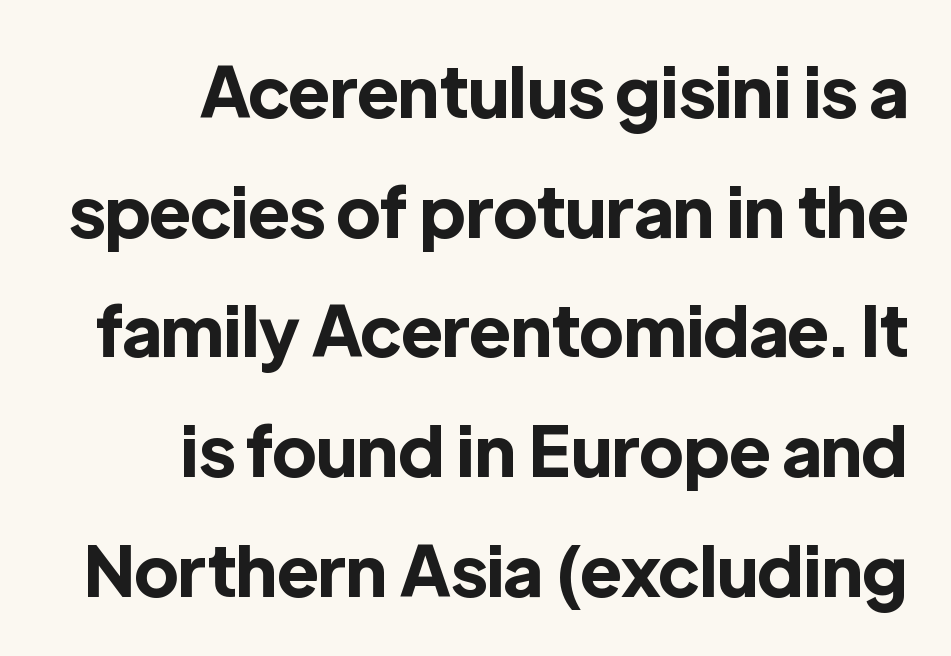
The image shows 70 px bold sans-serif type, upright; set right-aligned, line spacing 1.71x, normal letter spacing, not underlined; a medium x-height.
